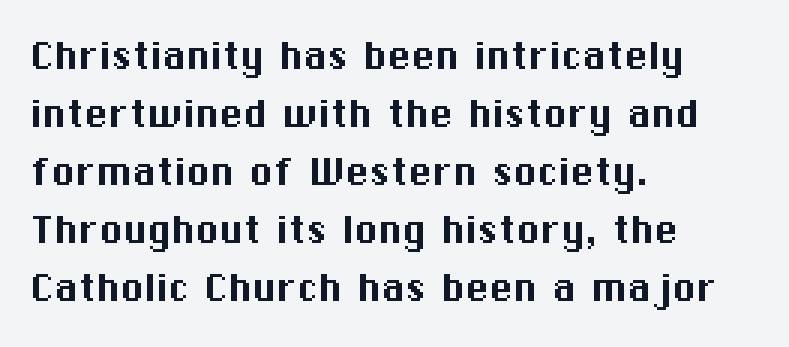
The image shows 48 px sans-serif type, upright; set left-aligned, line spacing 1.21x, normal letter spacing, not underlined; medium stroke contrast and a medium x-height.
